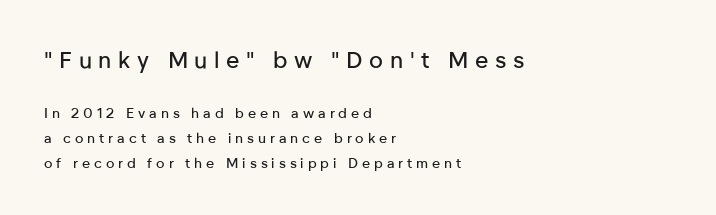
Q: Is the text italic (slanted)? A: No, it is upright.
Q: Is the text underlined? A: No.
Q: How is the paragraph aligned? A: Left-aligned.
Q: Is the spacing between letters normal or unusually wide? A: Unusually wide.
Q: Which block of text is set in a larger size, the first (top) or the second (bottom)? A: The first (top) one.
